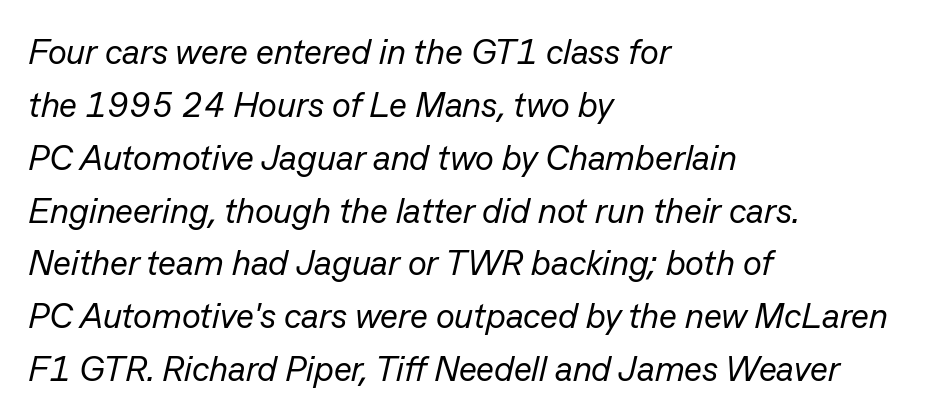
Q: Is the text bold? A: No.
Q: Is the text italic (slanted)? A: Yes, it leans right by about 13 degrees.
Q: Is the text underlined? A: No.
Q: How is the paragraph aligned? A: Left-aligned.
Q: Is the spacing between letters normal or unusually wide? A: Normal.
Q: Is the spacing between lines tight, normal or loose? A: Normal.
Q: Width (condensed, normal, or wide)? A: Normal.
Q: Stroke contrast? A: Low.
Q: x-height? A: Medium.
Q: Monospaced? A: No.
